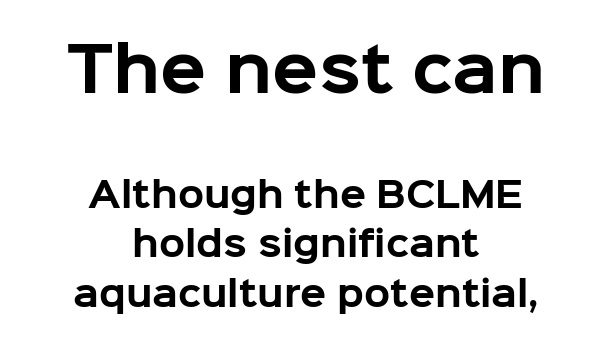
{"serif": "no", "italic": "no", "bold": "yes", "weight": "bold", "width": "normal", "stroke_contrast": "low", "x_height": "medium", "monospaced": "no", "underline": "no", "align": "center", "line_spacing": "normal", "line_spacing_ratio": 1.46, "letter_spacing": "normal", "letter_spacing_em": 0.0, "larger_block": "first", "size_ratio": 1.76, "glyph_px": 60}
